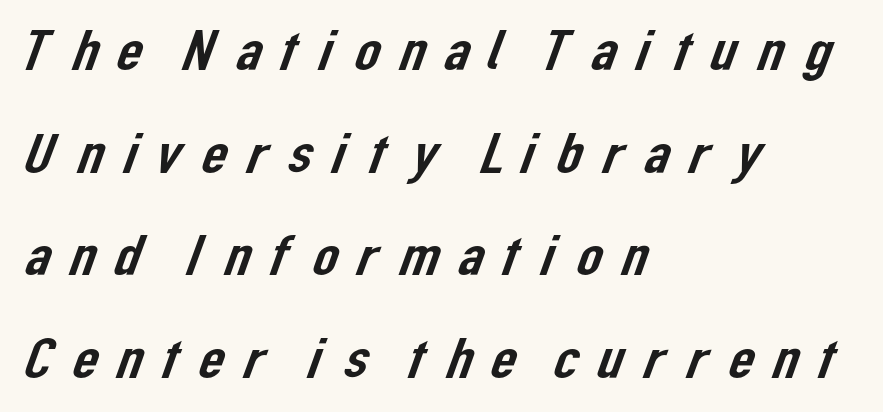
The image shows 57 px sans-serif type; set left-aligned, line spacing 1.8x, unusually wide letter spacing (+0.21 em), not underlined; low stroke contrast and a medium x-height.
